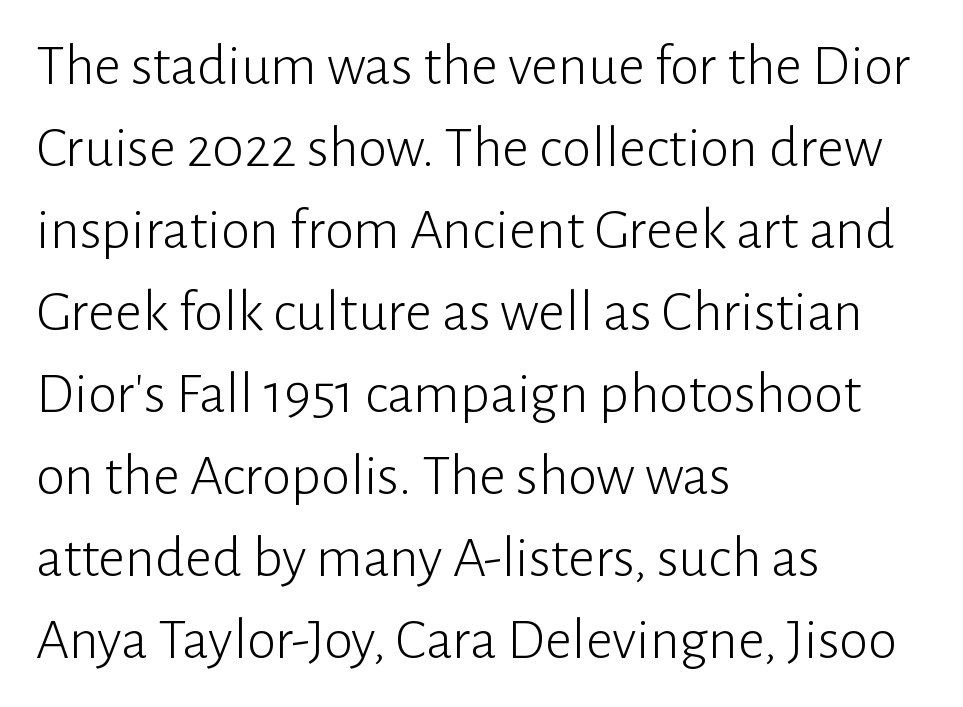
If you drew a ruler down the left edge, every line would touch it. Weight: not bold — regular or lighter. The letterforms sit shoulder to shoulder at normal distance. The passage shown is typed in a proportional face where columns would drift. This rendering features lettering with no underline.
